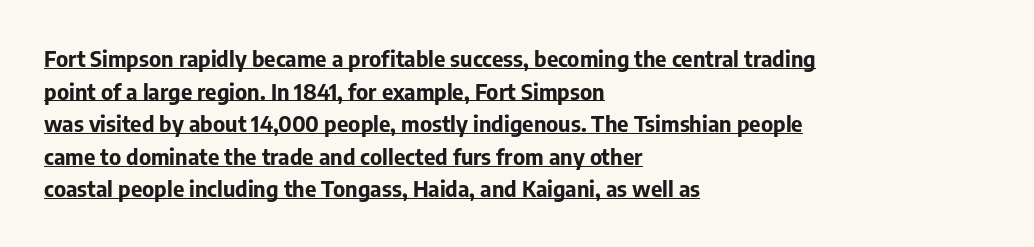
The glyphs are accompanied by a horizontal stroke just below them. Standard letterfit; no display-style spreading of the glyphs. The letters stand straight up with perfectly vertical stems. The lines sit at an ordinary, default distance from one another.
